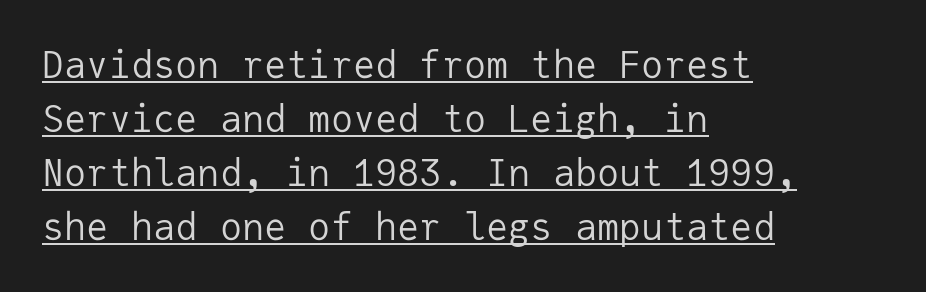
{"serif": "no", "italic": "no", "bold": "no", "weight": "regular", "width": "normal", "stroke_contrast": "low", "x_height": "medium", "monospaced": "yes", "underline": "yes", "align": "left", "line_spacing": "normal", "line_spacing_ratio": 1.46, "letter_spacing": "normal", "letter_spacing_em": 0.0, "glyph_px": 37}
